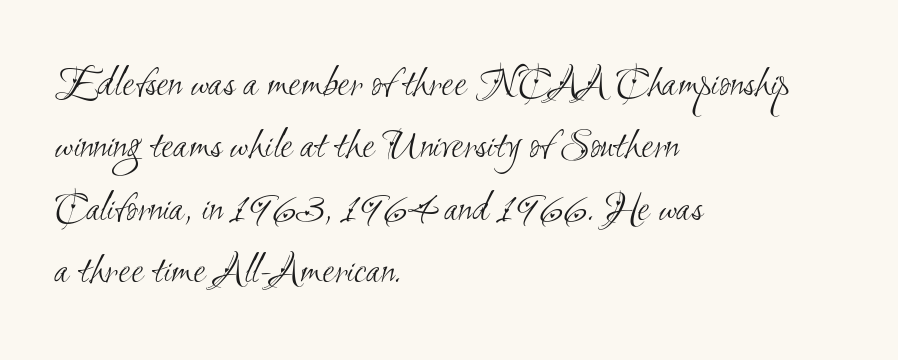
{"serif": "no", "bold": "no", "weight": "light", "width": "condensed", "stroke_contrast": "medium", "x_height": "small", "monospaced": "no", "underline": "no", "align": "left", "line_spacing": "normal", "line_spacing_ratio": 1.42, "letter_spacing": "normal", "letter_spacing_em": 0.0, "glyph_px": 44}
